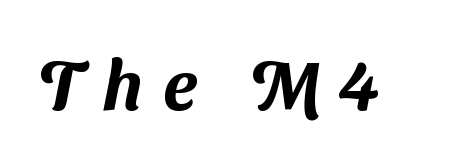
Q: Is the typeface a serif or a sans-serif typeface? A: Sans-serif.
Q: Is the text underlined? A: No.
Q: Is the spacing between letters normal or unusually wide? A: Unusually wide.
Q: Width (condensed, normal, or wide)? A: Normal.
Q: Stroke contrast? A: Medium.
Q: x-height? A: Medium.
Q: Monospaced? A: No.
